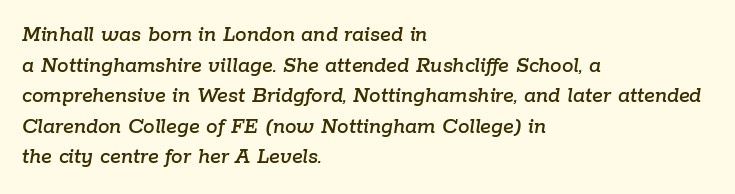
Slant detected: the letters are inclined. Caption: multi-line text, flush left, ragged right. Whoever set this chose a conventional vertical rhythm. The tracking reads as untouched default to a designer's eye. Nobody drew a line under any word here.
